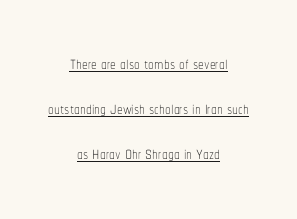
Q: Is the text bold? A: No.
Q: Is the text italic (slanted)? A: No, it is upright.
Q: Is the text underlined? A: Yes.
Q: How is the paragraph aligned? A: Centered.
Q: Is the spacing between letters normal or unusually wide? A: Normal.
Q: Is the spacing between lines tight, normal or loose? A: Loose.
